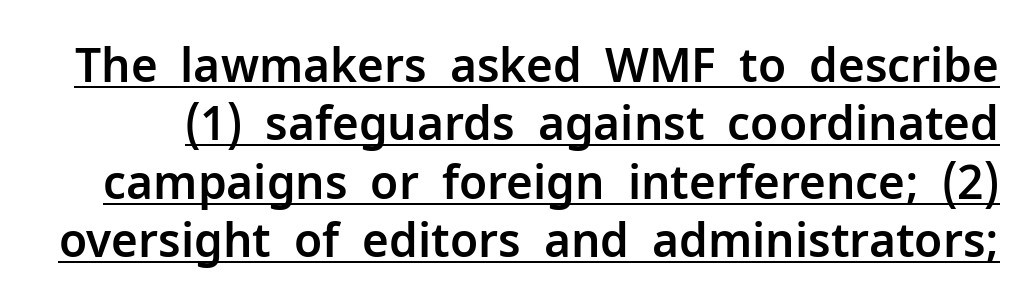
Q: Is the text italic (slanted)? A: No, it is upright.
Q: Is the typeface a serif or a sans-serif typeface? A: Sans-serif.
Q: Is the text underlined? A: Yes.
Q: Is the spacing between letters normal or unusually wide? A: Normal.
Q: Is the spacing between lines tight, normal or loose? A: Normal.
Q: Width (condensed, normal, or wide)? A: Normal.
Q: Stroke contrast? A: Low.
Q: x-height? A: Medium.
Q: Monospaced? A: No.
